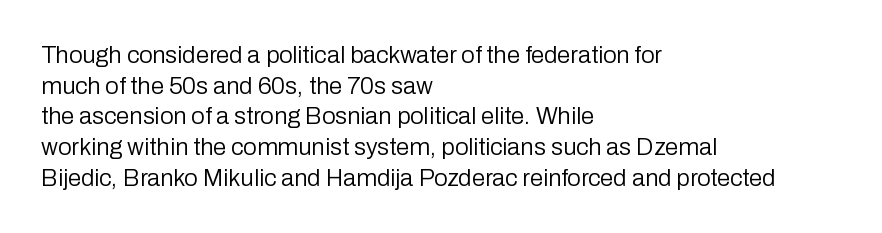
{"italic": "no", "bold": "no", "underline": "no", "align": "left", "line_spacing": "normal", "line_spacing_ratio": 1.28, "letter_spacing": "normal", "letter_spacing_em": 0.0, "glyph_px": 24}
